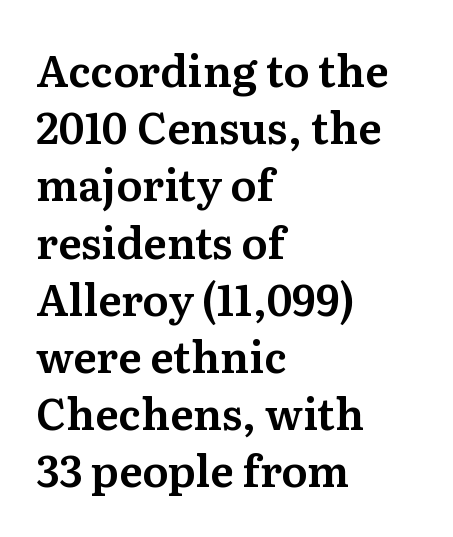
The image shows 43 px serif type, upright; set left-aligned, normal line spacing (1.33x), normal letter spacing, not underlined; medium stroke contrast and a medium x-height.
